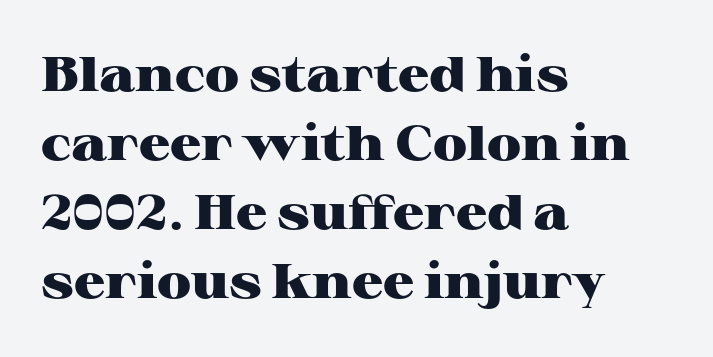
Q: Is the text bold? A: Yes.
Q: Is the text italic (slanted)? A: No, it is upright.
Q: Is the typeface a serif or a sans-serif typeface? A: Serif.
Q: Is the text underlined? A: No.
Q: How is the paragraph aligned? A: Left-aligned.
Q: Is the spacing between letters normal or unusually wide? A: Normal.
Q: Is the spacing between lines tight, normal or loose? A: Normal.
Q: Width (condensed, normal, or wide)? A: Wide.
Q: Stroke contrast? A: High.
Q: x-height? A: Medium.
Q: Monospaced? A: No.
